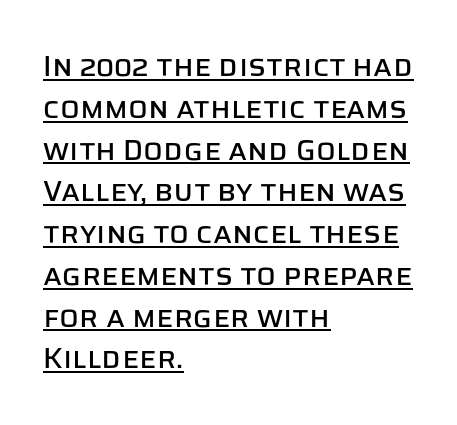
{"serif": "no", "italic": "no", "width": "normal", "stroke_contrast": "low", "x_height": "large", "monospaced": "no", "underline": "yes", "align": "left", "line_spacing": "normal", "line_spacing_ratio": 1.44, "letter_spacing": "normal", "letter_spacing_em": 0.0, "glyph_px": 29}
